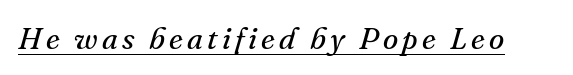
Q: Is the text bold? A: No.
Q: Is the text italic (slanted)? A: Yes, it leans right by about 16 degrees.
Q: Is the typeface a serif or a sans-serif typeface? A: Serif.
Q: Is the text underlined? A: Yes.
Q: Width (condensed, normal, or wide)? A: Normal.
Q: Stroke contrast? A: Medium.
Q: x-height? A: Small.
Q: Monospaced? A: No.
